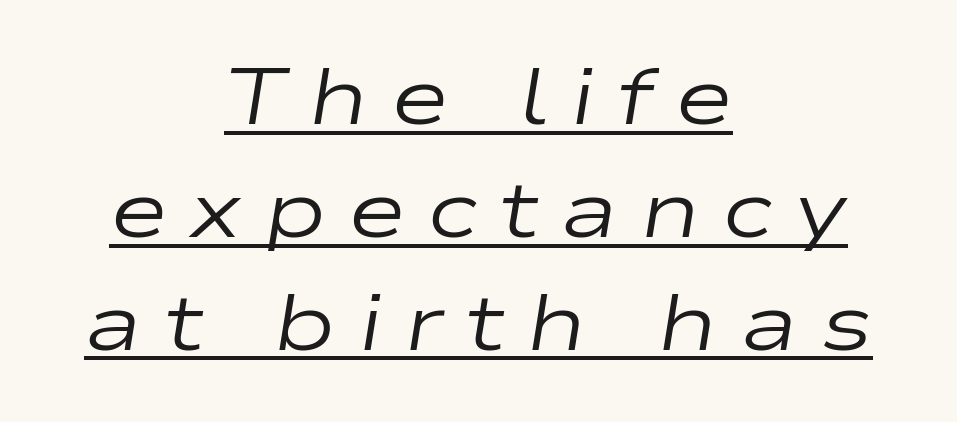
{"italic": "yes", "lean": "right", "slant_degrees": 9, "bold": "no", "weight": "regular", "width": "wide", "stroke_contrast": "low", "x_height": "medium", "monospaced": "no", "underline": "yes", "align": "center", "line_spacing": "normal", "line_spacing_ratio": 1.41, "letter_spacing": "wide", "letter_spacing_em": 0.27, "glyph_px": 80}
